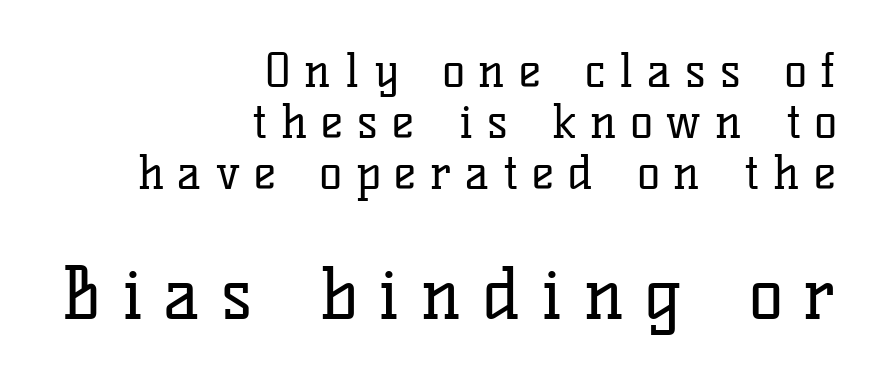
{"serif": "yes", "italic": "no", "bold": "no", "weight": "regular", "width": "normal", "stroke_contrast": "low", "x_height": "medium", "monospaced": "no", "underline": "no", "align": "right", "line_spacing": "tight", "line_spacing_ratio": 1.08, "letter_spacing": "wide", "letter_spacing_em": 0.3, "larger_block": "second", "size_ratio": 1.51, "glyph_px": 71}
